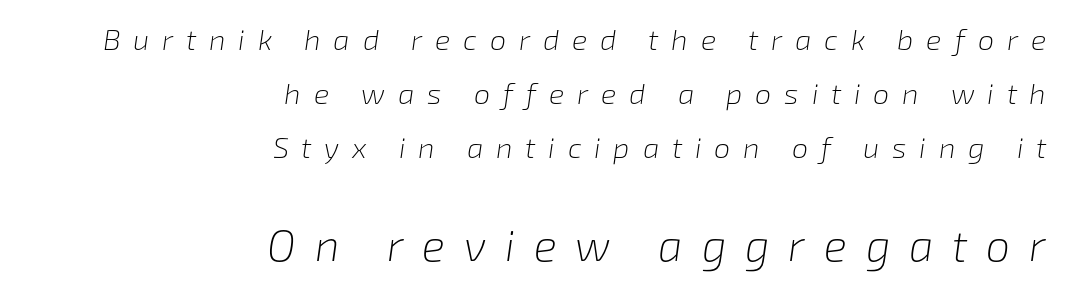
Q: Is the text bold? A: No.
Q: Is the text italic (slanted)? A: Yes, it leans right by about 8 degrees.
Q: Is the text underlined? A: No.
Q: How is the paragraph aligned? A: Right-aligned.
Q: Is the spacing between letters normal or unusually wide? A: Unusually wide.
Q: Which block of text is set in a larger size, the first (top) or the second (bottom)? A: The second (bottom) one.
Q: Width (condensed, normal, or wide)? A: Normal.
Q: Stroke contrast? A: Low.
Q: x-height? A: Medium.
Q: Monospaced? A: No.
